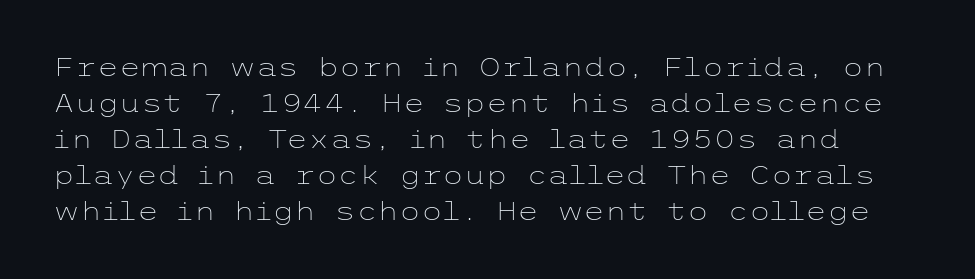
Q: Is the text bold? A: No.
Q: Is the text italic (slanted)? A: No, it is upright.
Q: Is the text underlined? A: No.
Q: Is the spacing between letters normal or unusually wide? A: Normal.
Q: Is the spacing between lines tight, normal or loose? A: Normal.
